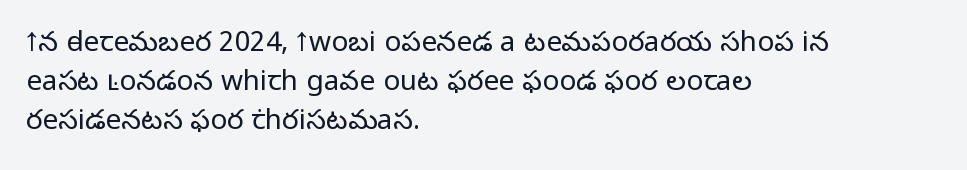
The image shows 28 px light sans-serif type, upright; set left-aligned, normal line spacing (1.4x), normal letter spacing, not underlined; low stroke contrast and a medium x-height.
